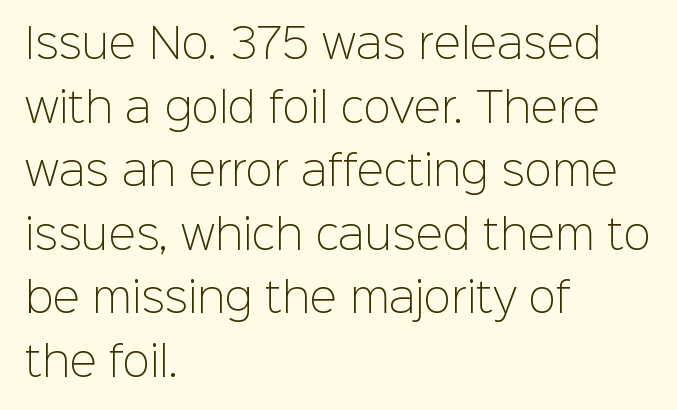
Q: Is the text bold? A: No.
Q: Is the text italic (slanted)? A: No, it is upright.
Q: Is the typeface a serif or a sans-serif typeface? A: Sans-serif.
Q: Is the text underlined? A: No.
Q: How is the paragraph aligned? A: Left-aligned.
Q: Is the spacing between letters normal or unusually wide? A: Normal.
Q: Is the spacing between lines tight, normal or loose? A: Normal.
Q: Width (condensed, normal, or wide)? A: Normal.
Q: Stroke contrast? A: Low.
Q: x-height? A: Medium.
Q: Monospaced? A: No.
